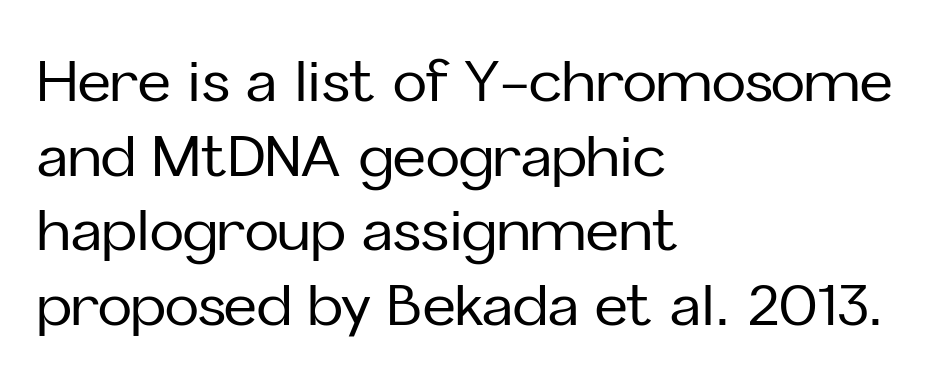
Where is the straight margin? On the left. Just letters on the line, the space beneath them empty. A typesetter would call this proportional, since set widths differ per character. Default kerning and tracking; the words read as compact shapes.
